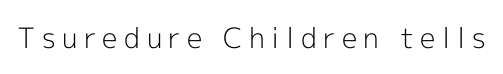
Nobody drew a line under any word here. The weight tops out at a normal text grade. There is plenty of visible air inserted between adjacent glyphs. A typesetter would mark this as roman, not italic.
